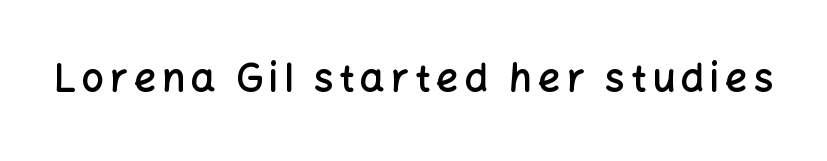
Q: Is the text bold? A: Semi-bold.
Q: Is the text italic (slanted)? A: No, it is upright.
Q: Is the typeface a serif or a sans-serif typeface? A: Sans-serif.
Q: Is the text underlined? A: No.
Q: Width (condensed, normal, or wide)? A: Normal.
Q: Stroke contrast? A: Low.
Q: x-height? A: Medium.
Q: Monospaced? A: No.
